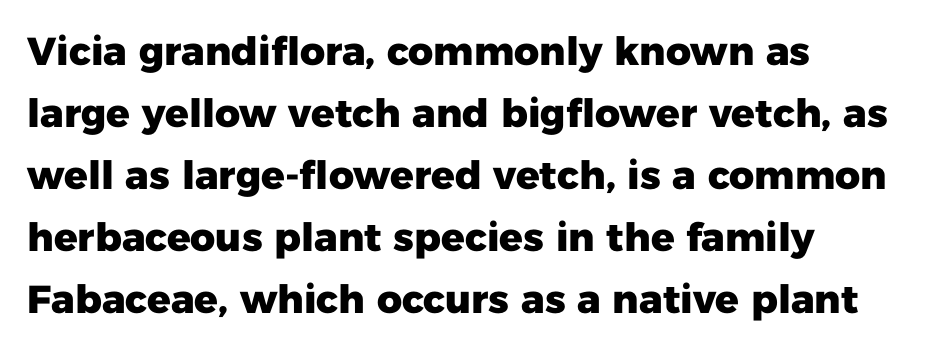
The image shows 39 px heavy sans-serif type, upright; set left-aligned, normal line spacing (1.59x), normal letter spacing, not underlined; low stroke contrast and a medium x-height.
